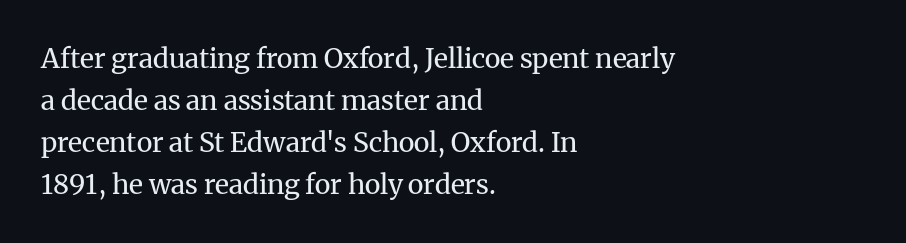
Q: Is the text bold? A: No.
Q: Is the text italic (slanted)? A: No, it is upright.
Q: Is the text underlined? A: No.
Q: How is the paragraph aligned? A: Left-aligned.
Q: Is the spacing between letters normal or unusually wide? A: Normal.
Q: Is the spacing between lines tight, normal or loose? A: Normal.
